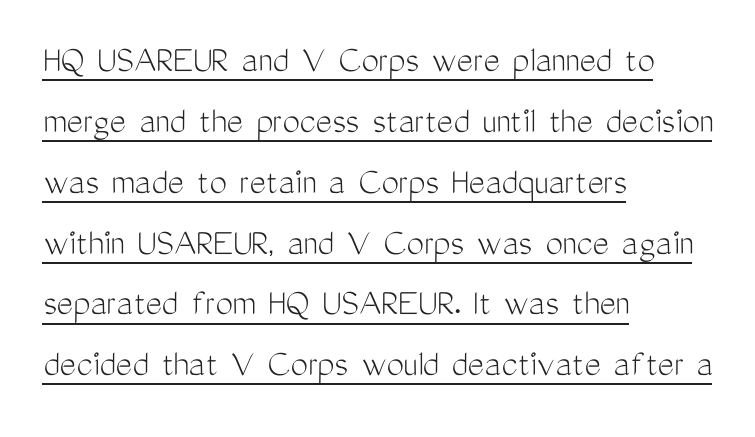
The letterforms sit at book weight or below. Posture: upright roman. The letterforms sit shoulder to shoulder at normal distance. Left-aligned paragraph, ragged on the right. The typesetter has applied underlining to the passage shown. Looks like regular typesetting: each glyph gets only the width it needs.
